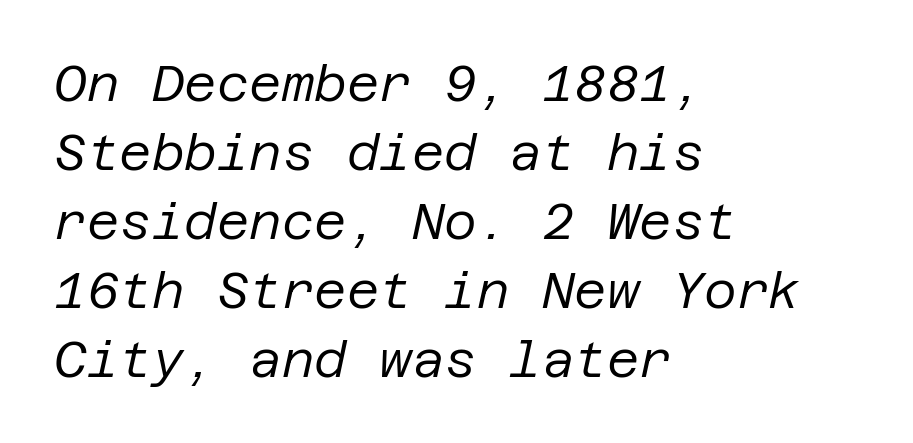
Horizontally, the lines are justified to the leading edge only. Yep, that's italic — everything's leaning. Rule under the text: the space is simply empty. The space between consecutive lines is moderate. A typesetter would call this zero additional tracking.
